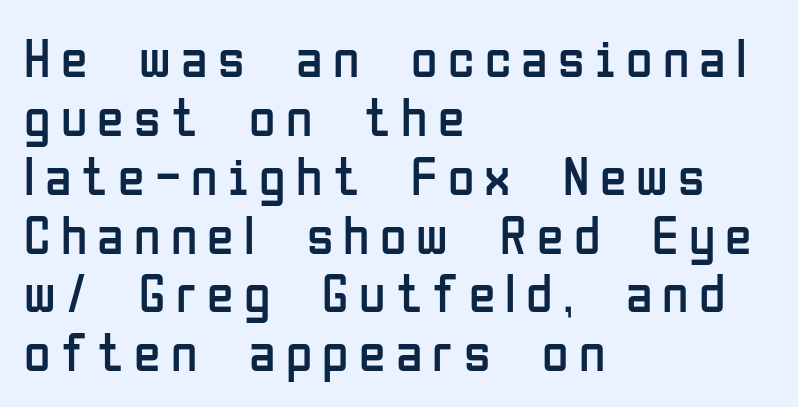
The image shows 54 px regular-weight, condensed sans-serif type, upright; set left-aligned, tight line spacing (1.09x), not underlined; low stroke contrast and a medium x-height.
